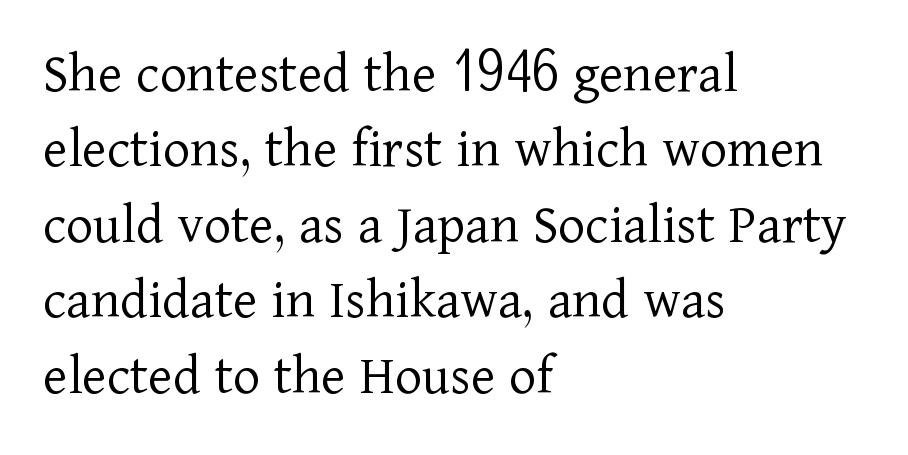
{"serif": "yes", "italic": "no", "bold": "no", "weight": "light", "width": "normal", "stroke_contrast": "low", "x_height": "medium", "monospaced": "no", "underline": "no", "align": "left", "line_spacing": "normal", "line_spacing_ratio": 1.3, "letter_spacing": "normal", "letter_spacing_em": 0.0, "glyph_px": 58}
